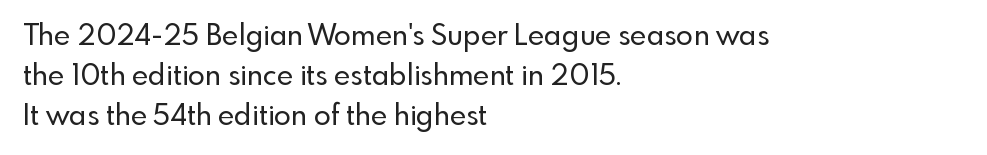
Q: Is the text italic (slanted)? A: No, it is upright.
Q: Is the typeface a serif or a sans-serif typeface? A: Sans-serif.
Q: Is the text underlined? A: No.
Q: How is the paragraph aligned? A: Left-aligned.
Q: Is the spacing between letters normal or unusually wide? A: Normal.
Q: Is the spacing between lines tight, normal or loose? A: Normal.
Q: Width (condensed, normal, or wide)? A: Normal.
Q: x-height? A: Small.
Q: Monospaced? A: No.
